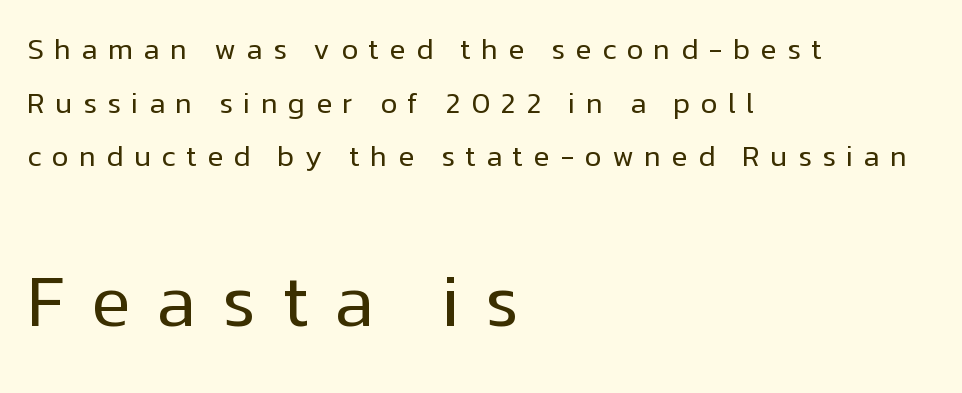
{"serif": "no", "italic": "no", "bold": "no", "weight": "regular", "width": "normal", "stroke_contrast": "low", "x_height": "medium", "monospaced": "no", "underline": "no", "align": "left", "line_spacing_ratio": 1.85, "letter_spacing": "wide", "letter_spacing_em": 0.36, "larger_block": "second", "size_ratio": 2.48, "glyph_px": 72}
